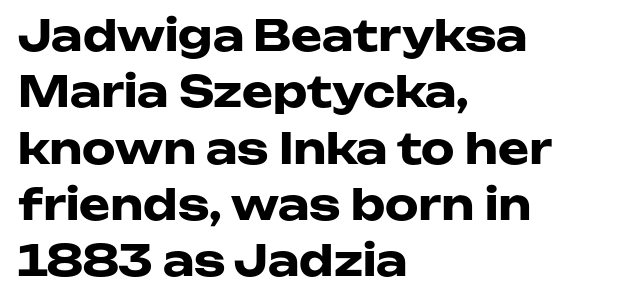
The passage shown is emphatically bold. Decoration check: the copy has no underline. Each new line begins a customary step beneath the previous one. Proportional: the letters do not fall into vertical columns. Default kerning and tracking; the words read as compact shapes. Vertical strokes here are truly vertical.
